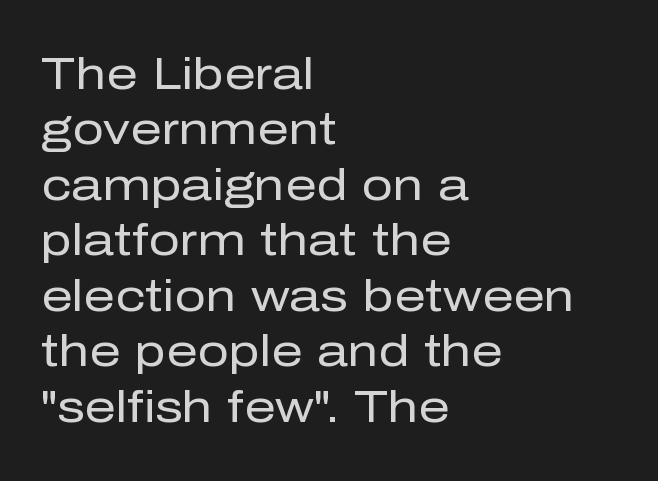
Short note: letters normally spaced. Only glyphs here, with clear space below each row. A typesetter would call this proportional, since set widths differ per character. Casual observation: everything's shoved over to the left. These lines sit exactly where default settings would place them. This is the regular roman posture of the typeface.
